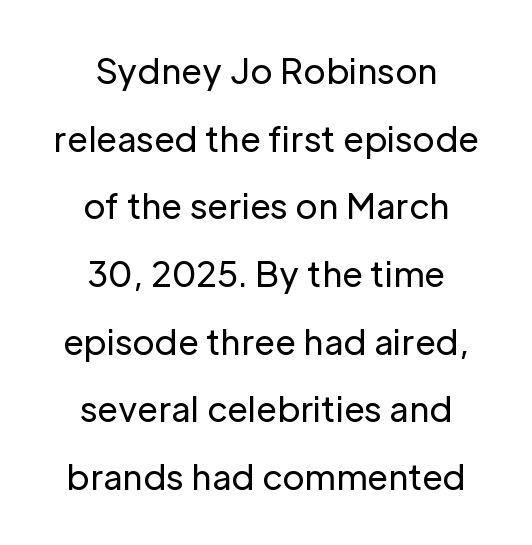
Looks like regular typesetting: each glyph gets only the width it needs. Quick note: underline off. Is there much room between lines? Yes — plenty of vertical air separates them. This rendering employs a face without finishing strokes, i.e., a sans-serif. The passage is arranged like a title page — every line centered. The typeface has the unassuming heft of standard copy or less.
